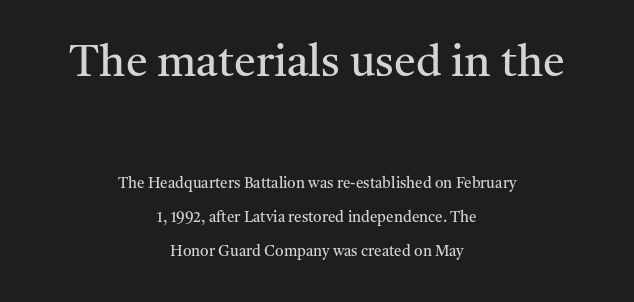
{"serif": "yes", "italic": "no", "bold": "no", "weight": "regular", "width": "normal", "stroke_contrast": "medium", "x_height": "medium", "monospaced": "no", "underline": "no", "align": "center", "line_spacing": "loose", "line_spacing_ratio": 2.25, "letter_spacing": "normal", "letter_spacing_em": 0.0, "larger_block": "first", "size_ratio": 2.93, "glyph_px": 44}
